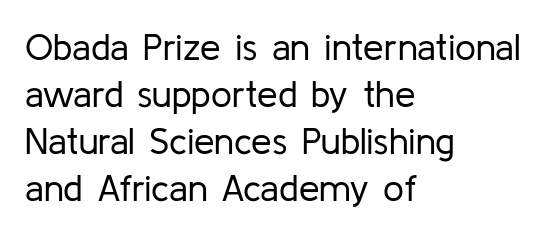
The image shows 37 px regular-weight sans-serif type, upright; set left-aligned, normal line spacing (1.27x), normal letter spacing, not underlined; low stroke contrast and a medium x-height.
